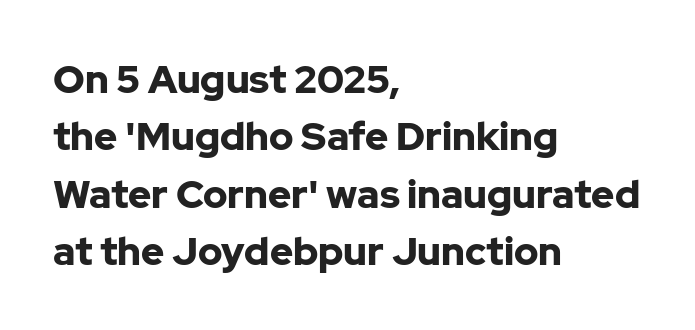
The image shows 39 px bold sans-serif type, upright; set left-aligned, normal line spacing (1.47x), normal letter spacing, not underlined; low stroke contrast and a medium x-height.
